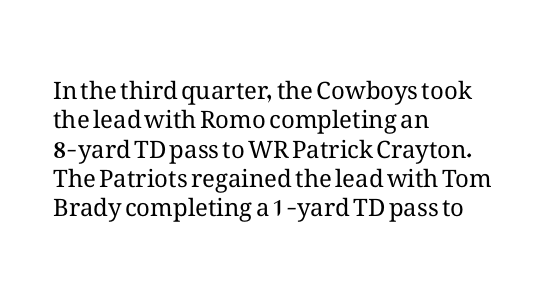
Notice how the stems are strictly vertical — no italics here. Standard letterfit; no display-style spreading of the glyphs. The space beneath each line is pristine and unruled. Counters stay open thanks to moderate or lighter strokes. A classic flush-left, rag-right setting is used for this passage.
